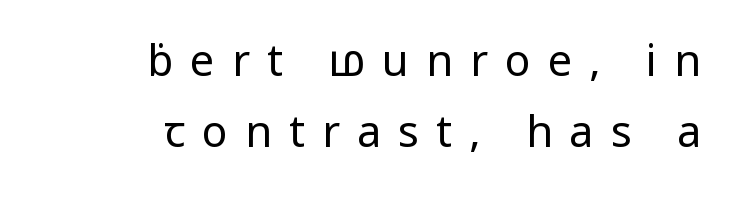
Style check: upright. Short note: letters widely spaced. No word sits above an underline. Observe the absence of serifs on each vertical stroke in this sample.
